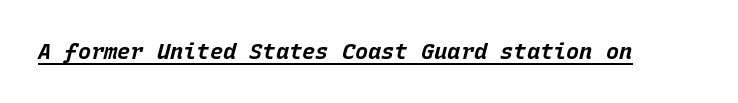
The image shows 22 px bold type, italic (leaning right); set normal letter spacing, underlined.
